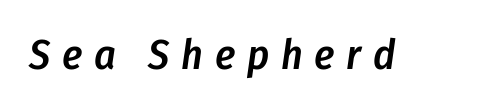
Q: Is the text bold? A: Semi-bold.
Q: Is the text italic (slanted)? A: Yes, it leans right by about 8 degrees.
Q: Is the text underlined? A: No.
Q: Is the spacing between letters normal or unusually wide? A: Unusually wide.
Q: Width (condensed, normal, or wide)? A: Condensed.
Q: Stroke contrast? A: Low.
Q: x-height? A: Medium.
Q: Monospaced? A: No.
